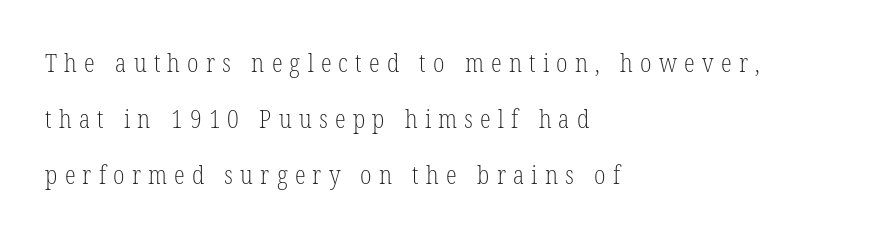
{"italic": "no", "bold": "no", "underline": "no", "align": "left", "line_spacing": "loose", "line_spacing_ratio": 2.24, "letter_spacing": "wide", "letter_spacing_em": 0.29, "glyph_px": 25}
